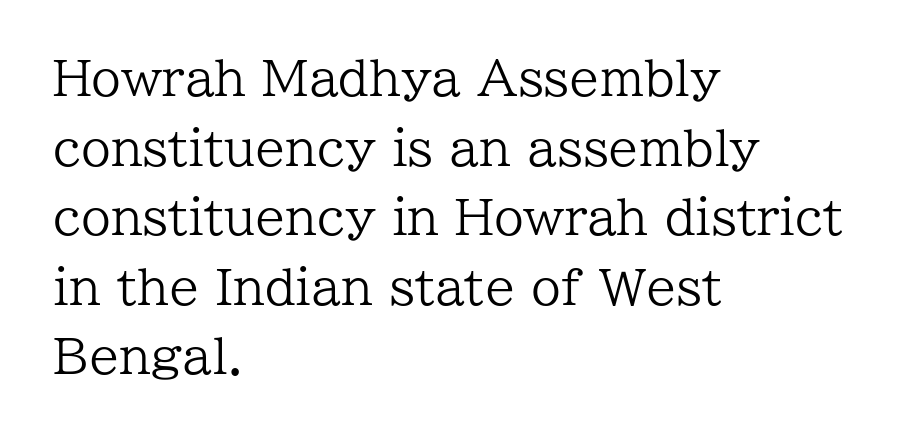
{"serif": "yes", "italic": "no", "bold": "no", "weight": "regular", "width": "normal", "stroke_contrast": "low", "x_height": "medium", "monospaced": "no", "underline": "no", "align": "left", "line_spacing": "normal", "line_spacing_ratio": 1.45, "letter_spacing": "normal", "letter_spacing_em": 0.0, "glyph_px": 48}
